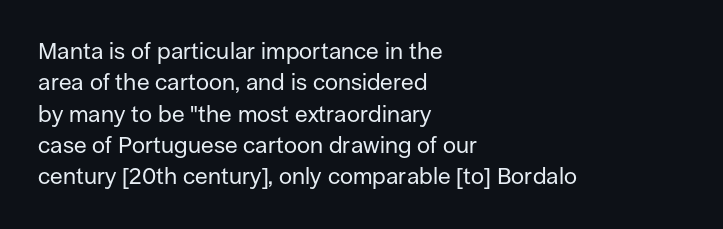
The image shows 23 px text type, upright; set left-aligned, normal line spacing (1.36x), normal letter spacing, not underlined.
